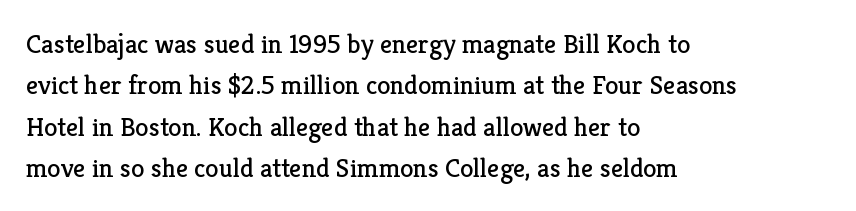
Q: Is the text bold? A: No.
Q: Is the text italic (slanted)? A: No, it is upright.
Q: Is the text underlined? A: No.
Q: How is the paragraph aligned? A: Left-aligned.
Q: Is the spacing between letters normal or unusually wide? A: Normal.
Q: Is the spacing between lines tight, normal or loose? A: Normal.
